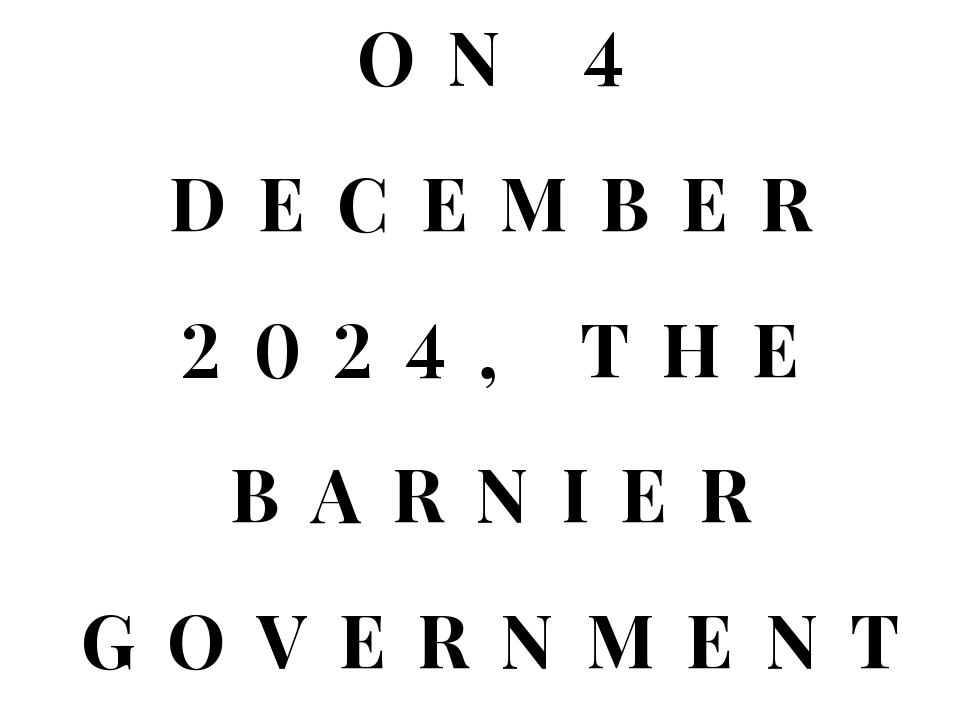
The image shows 74 px condensed sans-serif type, upright; set centered, loose line spacing (1.97x), unusually wide letter spacing (+0.43 em), not underlined; high stroke contrast and a large x-height.
